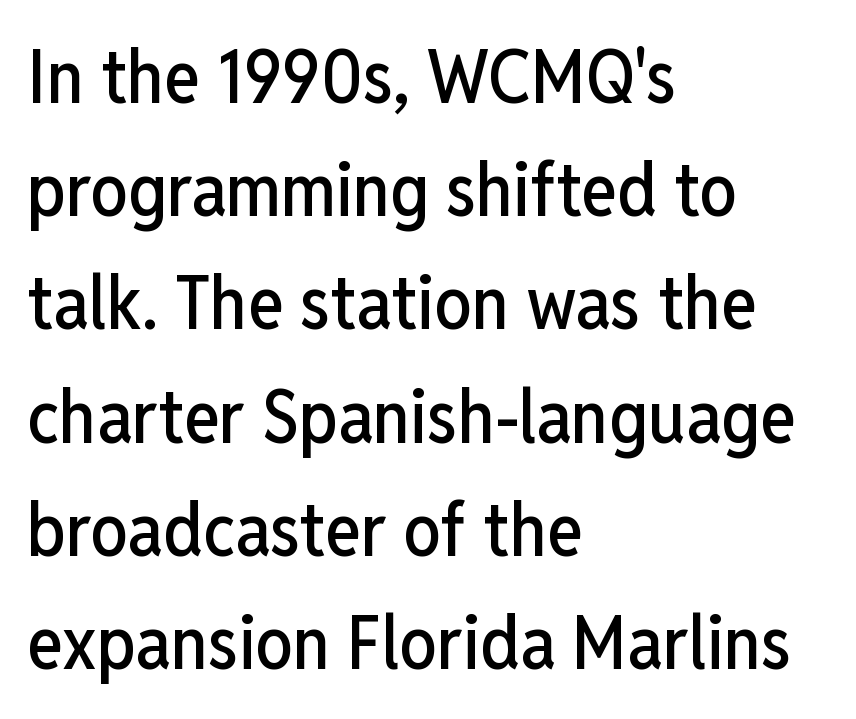
{"serif": "no", "italic": "no", "width": "condensed", "stroke_contrast": "low", "x_height": "medium", "monospaced": "no", "underline": "no", "align": "left", "line_spacing": "normal", "line_spacing_ratio": 1.51, "letter_spacing": "normal", "letter_spacing_em": 0.0, "glyph_px": 75}
